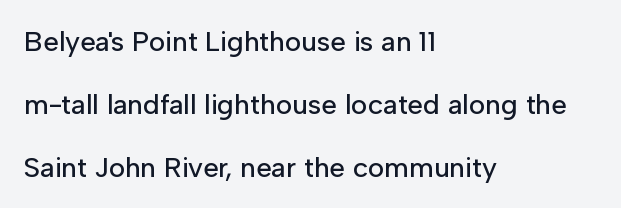
Honestly, the rows look like they've been pulled way apart. The passage shown is typed in a proportional face where columns would drift. No word sits above an underline. This sample uses plain, unmodified letter spacing. The letters stand upright; this is a roman face.
